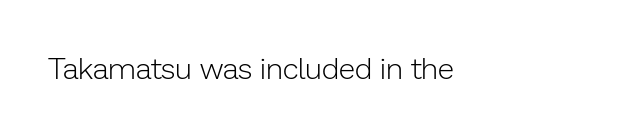
The image shows 30 px light sans-serif type, upright; set normal letter spacing, not underlined; low stroke contrast and a medium x-height.
